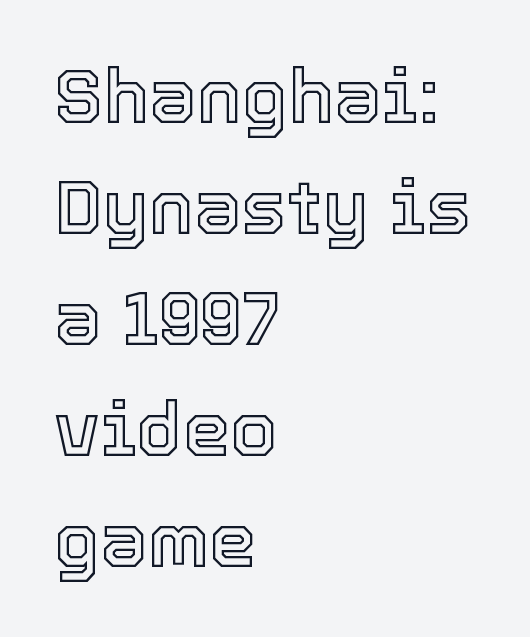
{"italic": "no", "width": "normal", "x_height": "medium", "monospaced": "no", "underline": "no", "align": "left", "line_spacing": "normal", "line_spacing_ratio": 1.46, "letter_spacing": "normal", "letter_spacing_em": 0.0, "glyph_px": 76}
